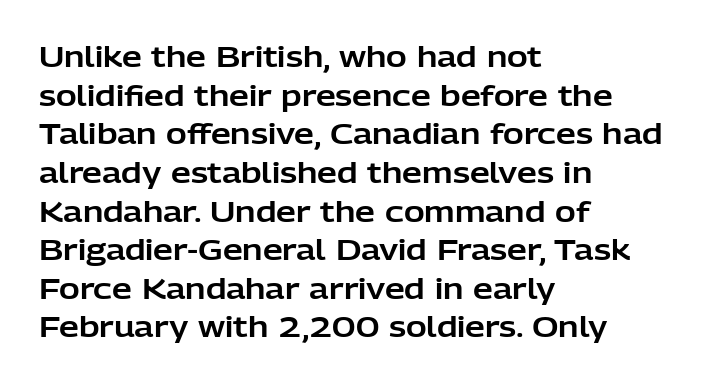
{"serif": "no", "italic": "no", "width": "normal", "stroke_contrast": "low", "x_height": "medium", "monospaced": "no", "underline": "no", "align": "left", "line_spacing": "normal", "line_spacing_ratio": 1.38, "letter_spacing": "normal", "letter_spacing_em": 0.0, "glyph_px": 28}
